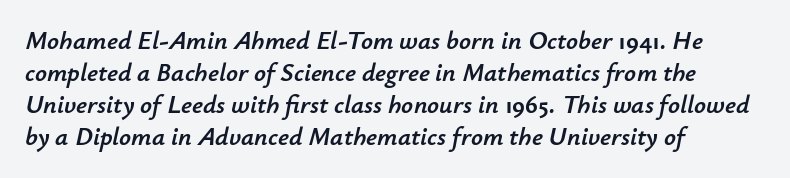
The image shows 26 px text type, italic (leaning right); set left-aligned, line spacing 1.23x, normal letter spacing, not underlined.
